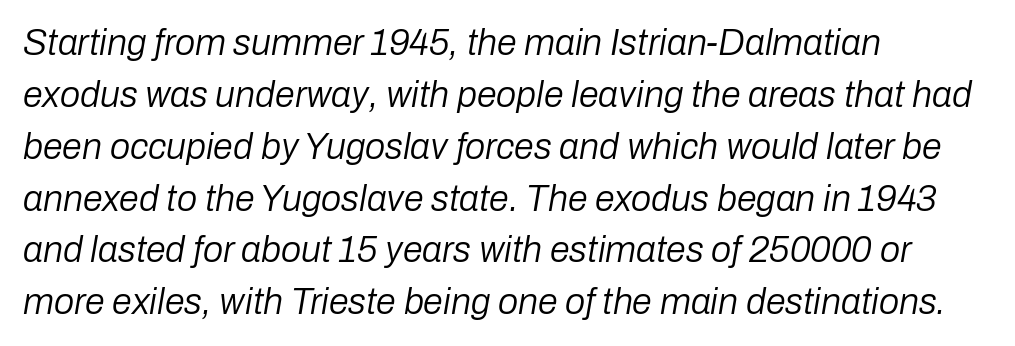
{"italic": "yes", "lean": "right", "slant_degrees": 10, "bold": "no", "weight": "regular", "width": "normal", "stroke_contrast": "low", "x_height": "medium", "monospaced": "no", "underline": "no", "align": "left", "line_spacing": "normal", "line_spacing_ratio": 1.44, "letter_spacing": "normal", "letter_spacing_em": 0.0, "glyph_px": 36}
